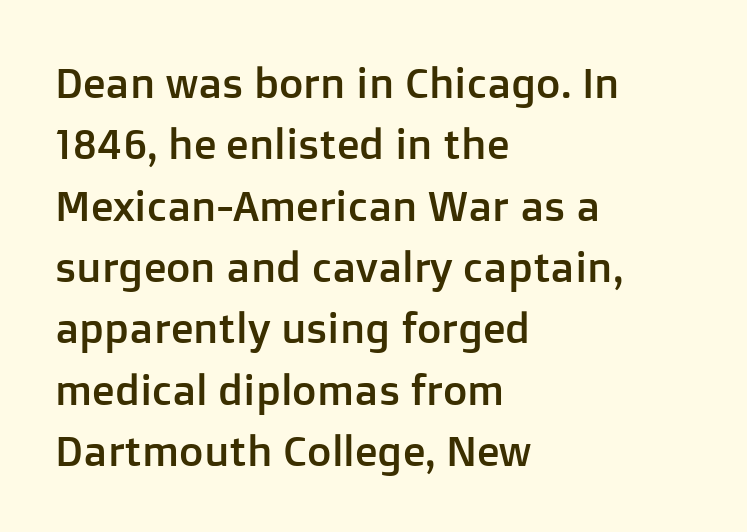
{"serif": "no", "italic": "no", "width": "normal", "stroke_contrast": "low", "x_height": "medium", "monospaced": "no", "underline": "no", "align": "left", "line_spacing": "normal", "line_spacing_ratio": 1.46, "letter_spacing": "normal", "letter_spacing_em": 0.0, "glyph_px": 42}
